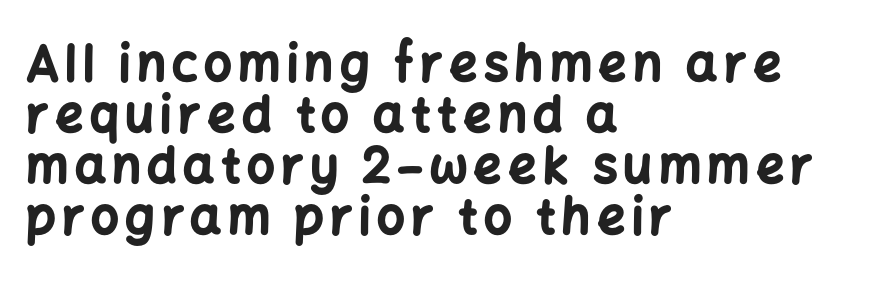
Proportional: the letters do not fall into vertical columns. What kind of face is this? One without serifs — a sans. Line starts are locked; line ends wander. The space beneath each line is pristine and unruled. This is the regular roman posture of the typeface.
